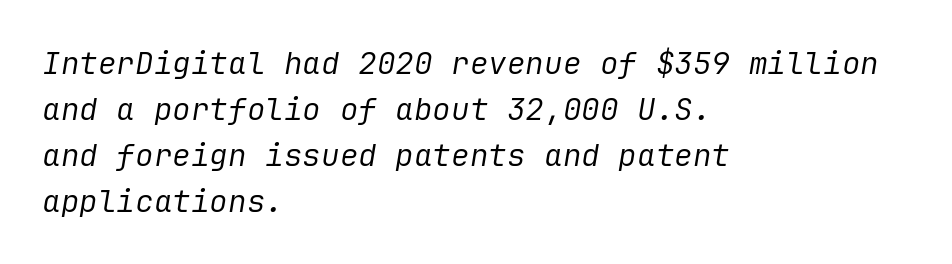
{"italic": "yes", "lean": "right", "slant_degrees": 9, "bold": "no", "weight": "regular", "width": "normal", "stroke_contrast": "low", "x_height": "medium", "underline": "no", "align": "left", "line_spacing": "normal", "line_spacing_ratio": 1.48, "letter_spacing": "normal", "letter_spacing_em": 0.0, "glyph_px": 31}
